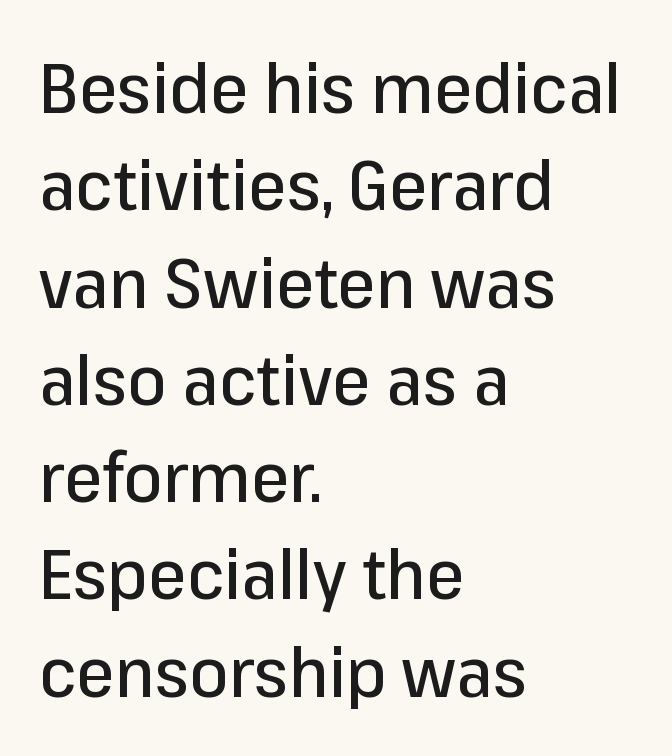
Teacher's note: observe the even left margin — that is flush-left alignment. The foot of each line stays bare and open. Proportional: the letters do not fall into vertical columns. Honestly, the letter spacing is just normal — you wouldn't notice it.
